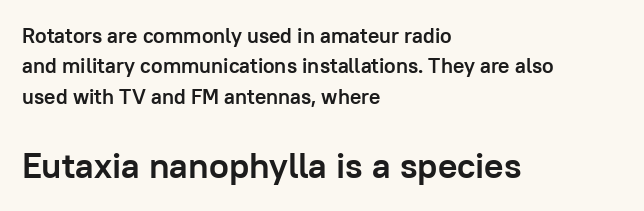
{"serif": "no", "italic": "no", "bold": "yes", "weight": "semibold", "width": "normal", "stroke_contrast": "low", "x_height": "medium", "monospaced": "no", "underline": "no", "align": "left", "line_spacing": "normal", "line_spacing_ratio": 1.45, "letter_spacing": "normal", "letter_spacing_em": 0.0, "larger_block": "second", "size_ratio": 1.71, "glyph_px": 36}
